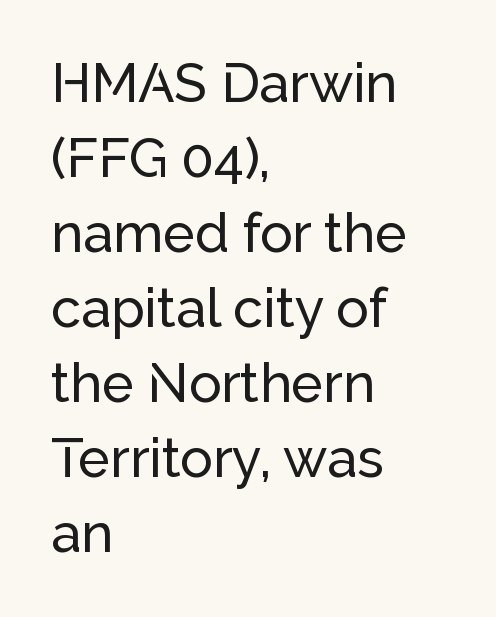
{"serif": "no", "italic": "no", "width": "normal", "stroke_contrast": "low", "x_height": "medium", "monospaced": "no", "underline": "no", "align": "left", "line_spacing": "normal", "line_spacing_ratio": 1.39, "letter_spacing": "normal", "letter_spacing_em": 0.0, "glyph_px": 54}
